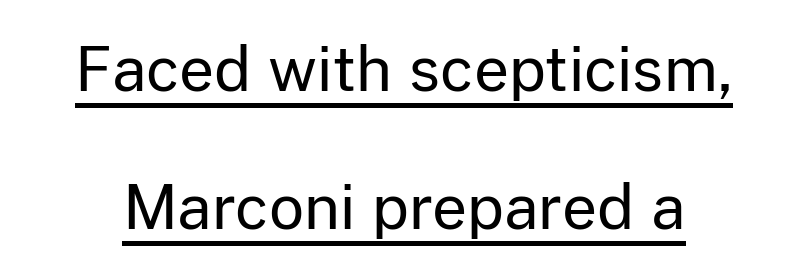
Compared with typical body copy, the letter spacing here is the same. The rendering uses a large line-height, opening up the rows. Is this a fixed-width face? No — the glyphs have proportional, varying widths. Has an underline been added? It has.
